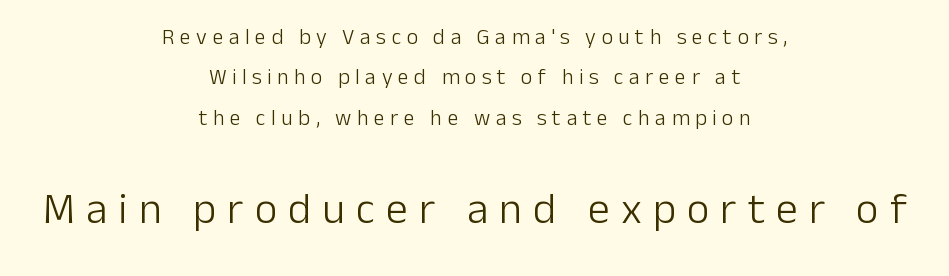
The image shows 44 px light sans-serif type, upright; set centered, line spacing 1.84x, unusually wide letter spacing (+0.25 em), not underlined; the second (bottom) block is 2.0x larger; low stroke contrast and a medium x-height.
